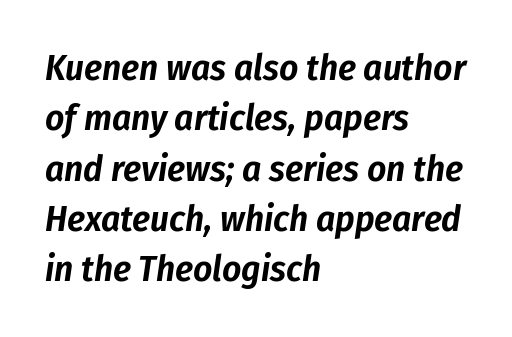
The image shows 37 px condensed type, italic (leaning right); set left-aligned, normal line spacing (1.36x), normal letter spacing, not underlined; low stroke contrast and a medium x-height.
